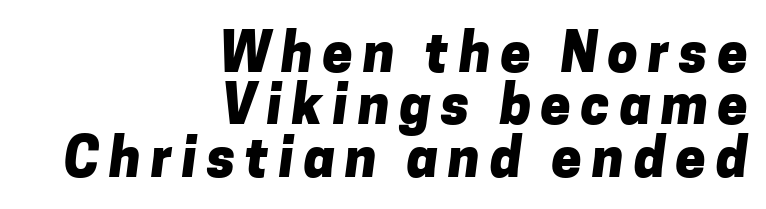
The passage shown is typed in a proportional face where columns would drift. Notice how descenders almost collide with the ascenders below — that's tight leading. Type without underlining. Weight: bold.
